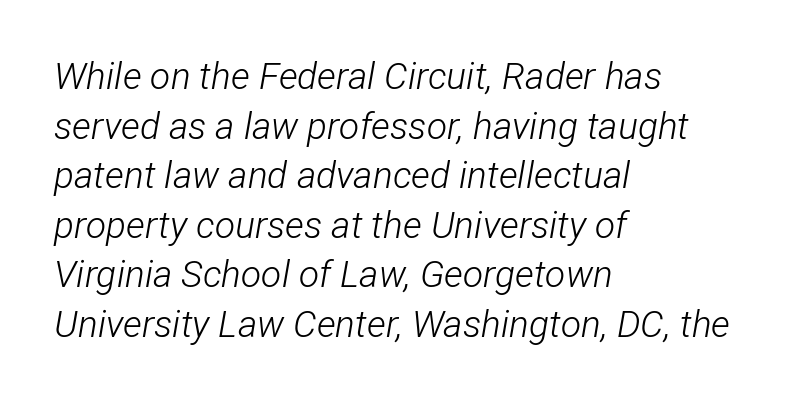
Horizontal alignment here is leftward, the default for most running prose. The characters are drawn with everyday or finer stroke widths. This sample uses plain, unmodified letter spacing. The space between consecutive lines is moderate. A typesetter would mark this as italic.
